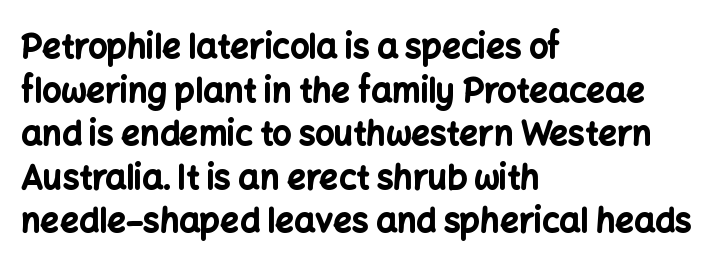
{"serif": "no", "italic": "no", "bold": "yes", "weight": "bold", "width": "normal", "stroke_contrast": "low", "x_height": "medium", "monospaced": "no", "underline": "no", "align": "left", "line_spacing": "normal", "line_spacing_ratio": 1.32, "letter_spacing": "normal", "letter_spacing_em": 0.0, "glyph_px": 33}
